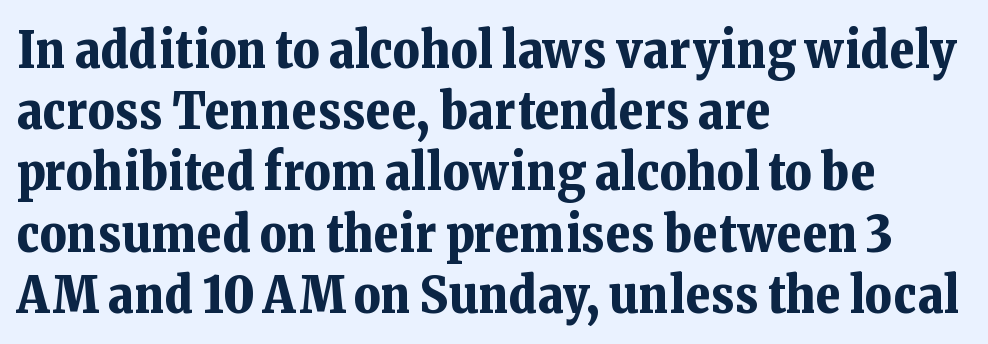
The image shows 51 px bold serif type, upright; set left-aligned, line spacing 1.2x, normal letter spacing, not underlined; low stroke contrast and a medium x-height.
